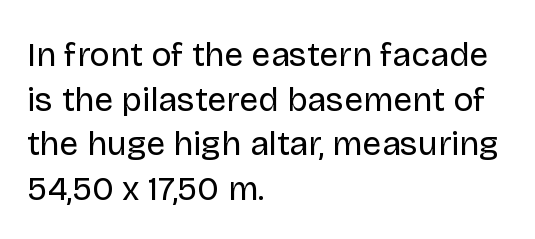
{"serif": "no", "italic": "no", "bold": "no", "weight": "regular", "width": "normal", "stroke_contrast": "low", "x_height": "large", "monospaced": "no", "underline": "no", "align": "left", "line_spacing": "normal", "line_spacing_ratio": 1.31, "letter_spacing": "normal", "letter_spacing_em": 0.0, "glyph_px": 34}
